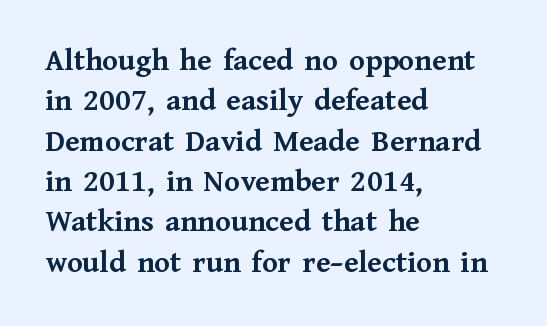
In CSS terms this would be text-align: left. Beneath every word, the page is bare. Heavy-handed strokes throughout: this text is bold. Do the characters align in a grid? No, the font is proportional.
